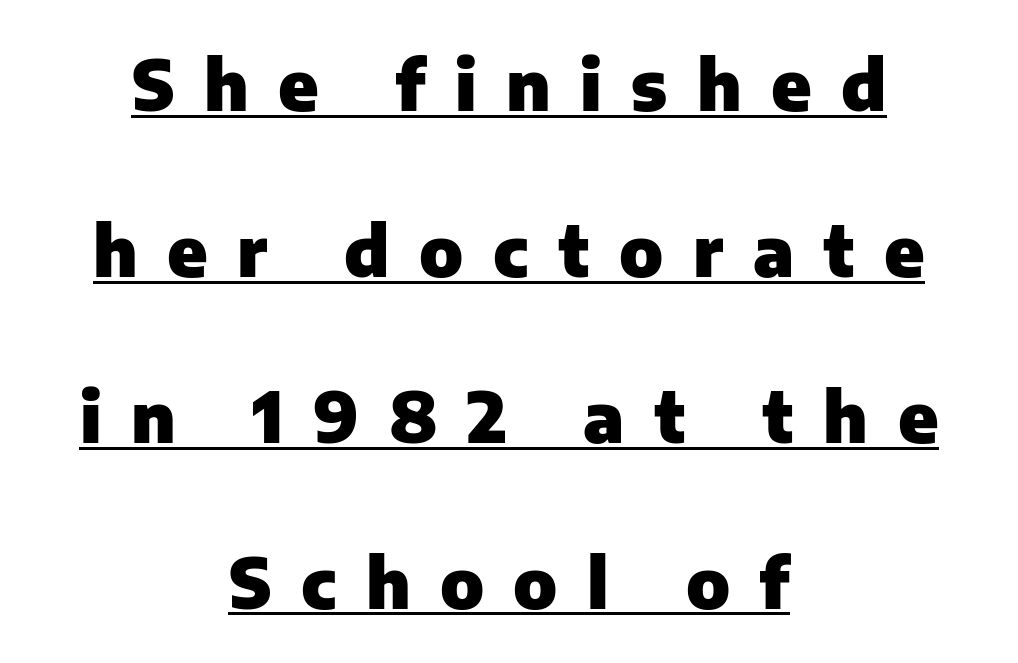
Each letter keeps its own natural width here, so spacing adapts to shape. This rendering employs a face without finishing strokes, i.e., a sans-serif. Its strokes are broad and dark, the hallmark of bold type. The tracking jumps out immediately: characters are airy and widely separated. Rows of type keep a wide berth in the vertical direction. Line starts and ends both wander, symmetrically.
